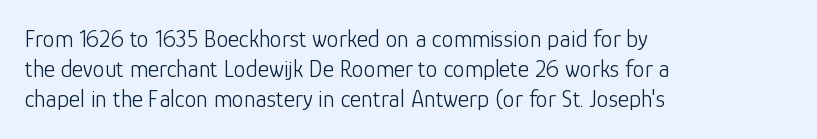
{"italic": "no", "bold": "no", "underline": "no", "align": "left", "line_spacing": "normal", "line_spacing_ratio": 1.26, "letter_spacing": "normal", "letter_spacing_em": 0.0, "glyph_px": 24}
